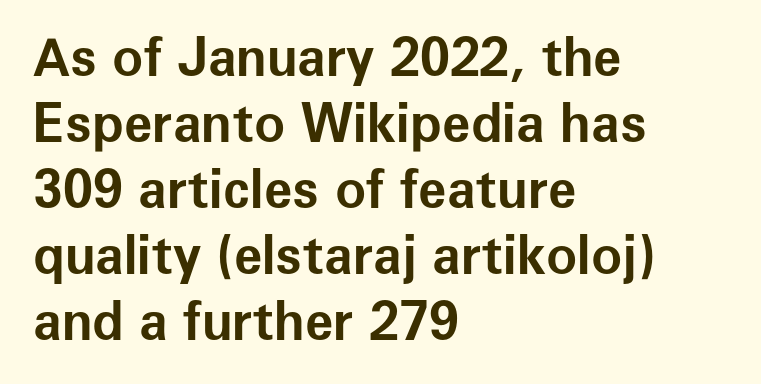
The image shows 52 px bold sans-serif type, upright; set left-aligned, normal line spacing (1.27x), normal letter spacing, not underlined; low stroke contrast and a medium x-height.
